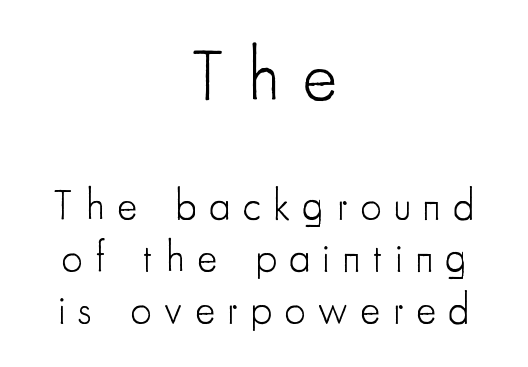
Q: Is the text bold? A: No.
Q: Is the text italic (slanted)? A: No, it is upright.
Q: Is the typeface a serif or a sans-serif typeface? A: Sans-serif.
Q: Is the text underlined? A: No.
Q: How is the paragraph aligned? A: Centered.
Q: Is the spacing between letters normal or unusually wide? A: Unusually wide.
Q: Which block of text is set in a larger size, the first (top) or the second (bottom)? A: The first (top) one.
Q: Width (condensed, normal, or wide)? A: Condensed.
Q: Stroke contrast? A: Low.
Q: x-height? A: Small.
Q: Monospaced? A: No.
